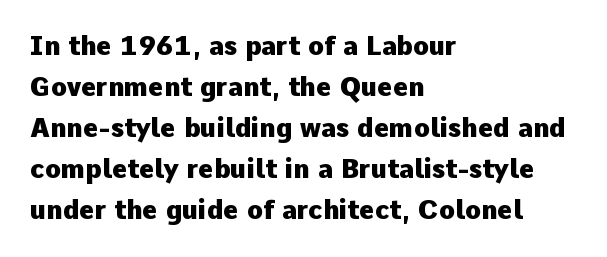
The image shows 26 px bold type, upright; set left-aligned, normal line spacing (1.58x), normal letter spacing, not underlined.
